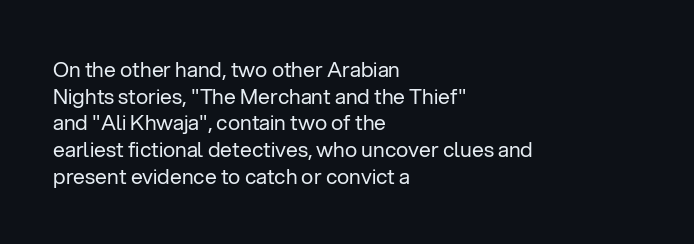
The image shows 21 px text type, upright; set left-aligned, normal line spacing (1.27x), normal letter spacing, not underlined.
